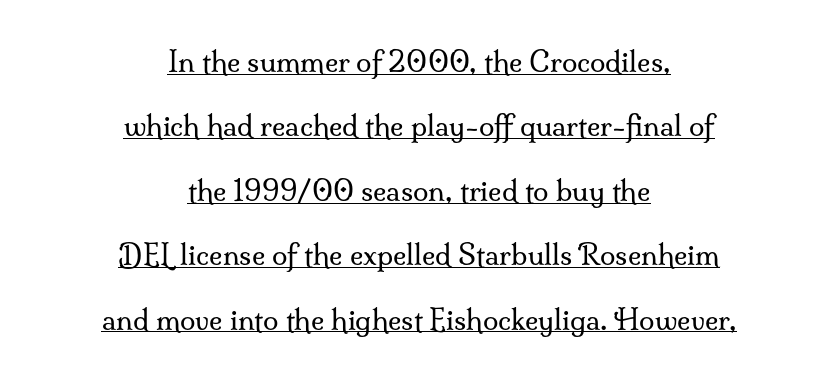
The image shows 28 px regular-weight serif type, upright; set centered, loose line spacing (2.3x), normal letter spacing, underlined; medium stroke contrast and a small x-height.
